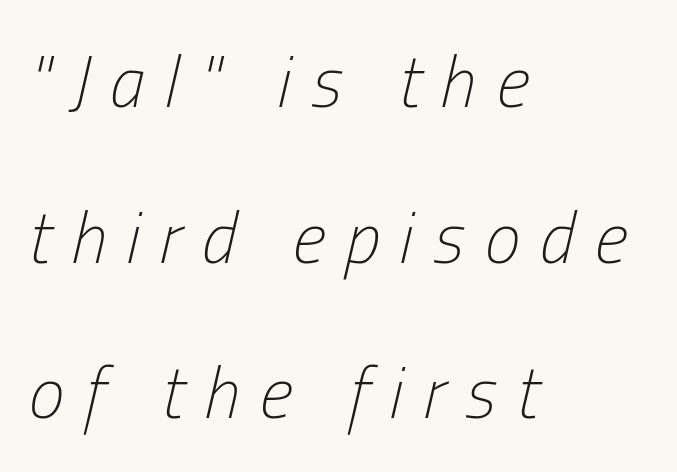
{"italic": "yes", "lean": "right", "slant_degrees": 13, "bold": "no", "weight": "light", "width": "condensed", "stroke_contrast": "low", "x_height": "medium", "monospaced": "no", "underline": "no", "align": "left", "line_spacing": "loose", "line_spacing_ratio": 2.16, "letter_spacing": "wide", "letter_spacing_em": 0.28, "glyph_px": 72}
